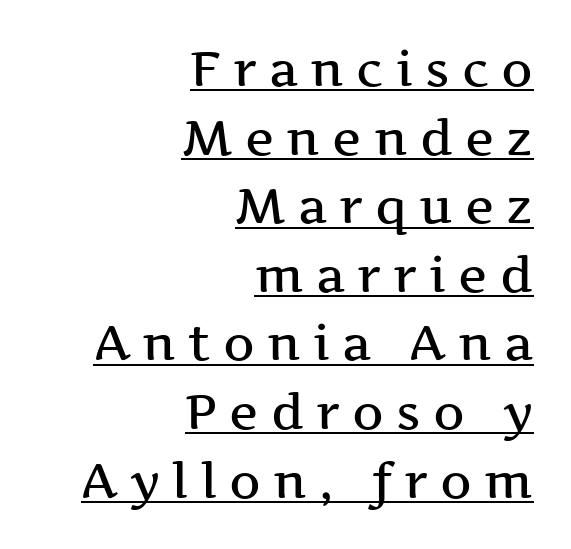
{"serif": "yes", "italic": "no", "bold": "semi", "weight": "semibold", "width": "wide", "stroke_contrast": "medium", "x_height": "medium", "monospaced": "no", "underline": "yes", "align": "right", "line_spacing": "normal", "line_spacing_ratio": 1.4, "letter_spacing": "wide", "letter_spacing_em": 0.25, "glyph_px": 49}
